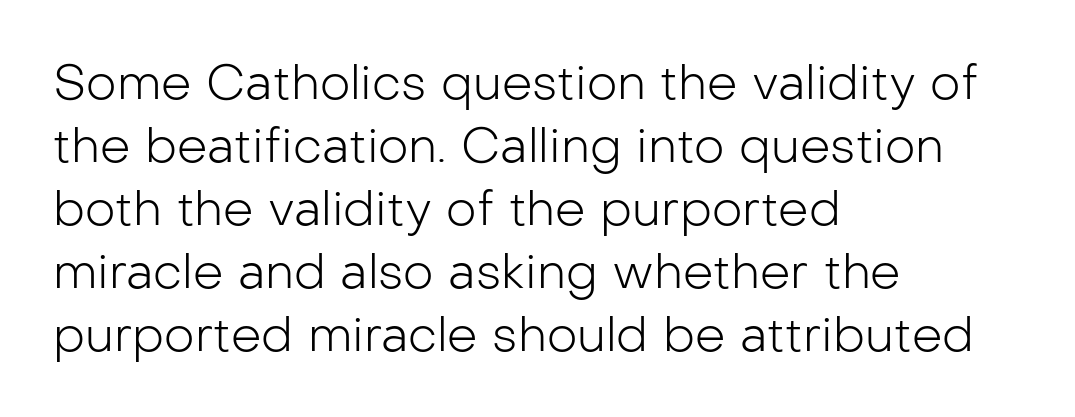
The image shows 48 px light sans-serif type, upright; set left-aligned, normal line spacing (1.31x), normal letter spacing, not underlined; low stroke contrast and a medium x-height.
